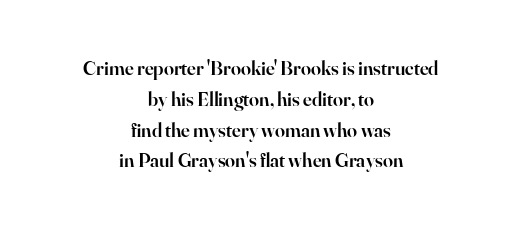
{"italic": "no", "bold": "semi", "underline": "no", "align": "center", "line_spacing": "normal", "line_spacing_ratio": 1.54, "letter_spacing": "normal", "letter_spacing_em": 0.0, "glyph_px": 20}
